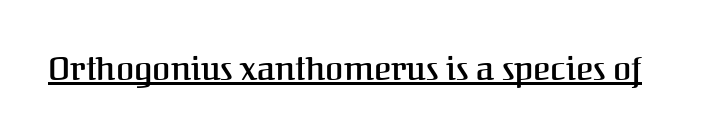
Q: Is the text bold? A: Semi-bold.
Q: Is the text italic (slanted)? A: No, it is upright.
Q: Is the typeface a serif or a sans-serif typeface? A: Serif.
Q: Is the text underlined? A: Yes.
Q: Is the spacing between letters normal or unusually wide? A: Normal.
Q: Width (condensed, normal, or wide)? A: Normal.
Q: Stroke contrast? A: Medium.
Q: x-height? A: Medium.
Q: Monospaced? A: No.
